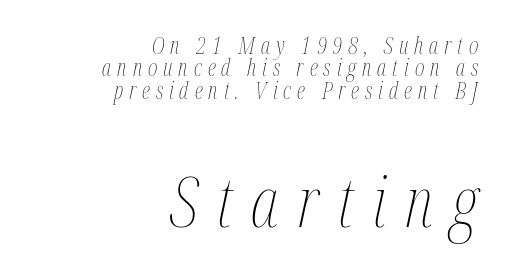
Is the letter spacing exaggerated? Yes — the characters are pushed far apart. Caption: face not bold, strokes unweighted. Of the two passages, the one underneath uses the larger point size. Lines of text with bare space underneath.
